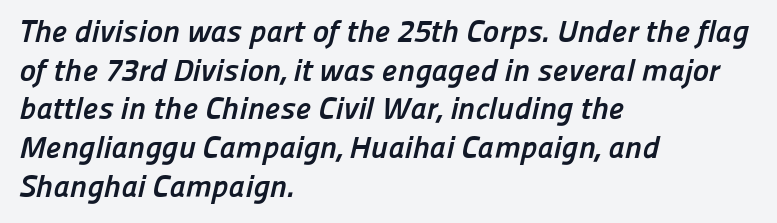
{"serif": "no", "bold": "yes", "weight": "semibold", "width": "normal", "stroke_contrast": "low", "x_height": "medium", "monospaced": "no", "underline": "no", "align": "left", "line_spacing": "normal", "line_spacing_ratio": 1.25, "letter_spacing": "normal", "letter_spacing_em": 0.0, "glyph_px": 31}
